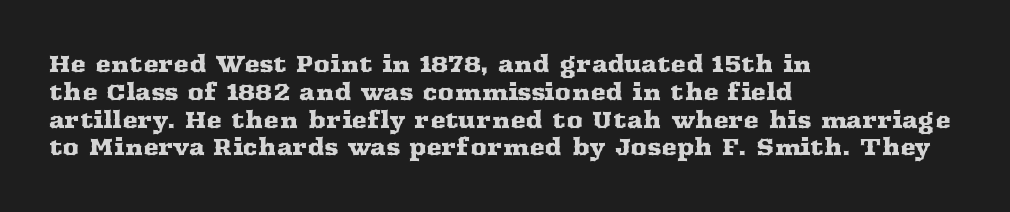
{"italic": "no", "underline": "no", "align": "left", "line_spacing_ratio": 1.21, "letter_spacing": "normal", "letter_spacing_em": 0.0, "glyph_px": 23}
